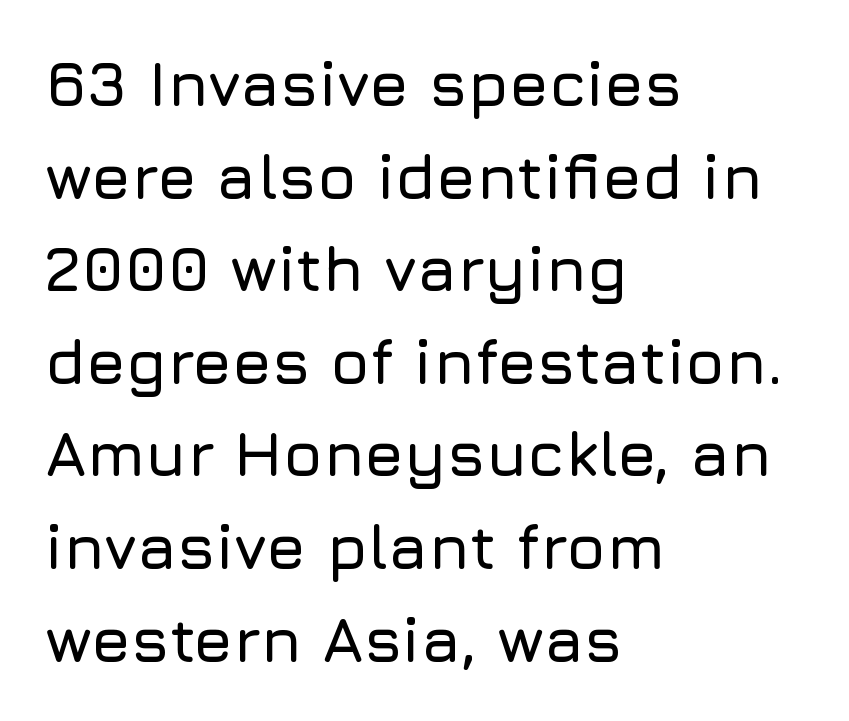
The letters sit at their default tracking, neither squeezed nor spread. The passage shown is not underscored anywhere. Each letter keeps its own natural width here, so spacing adapts to shape. These lines were composed using upright roman letters. No feet cap the strokes, marking this as sans-serif type. Horizontal alignment here is leftward, the default for most running prose.
